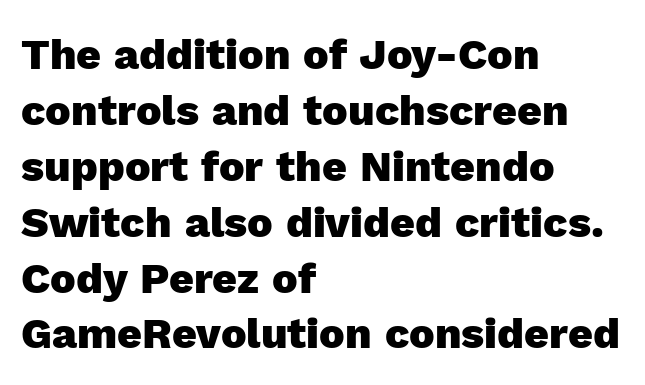
The image shows 43 px heavy sans-serif type, upright; set left-aligned, normal line spacing (1.3x), normal letter spacing, not underlined; a medium x-height.
